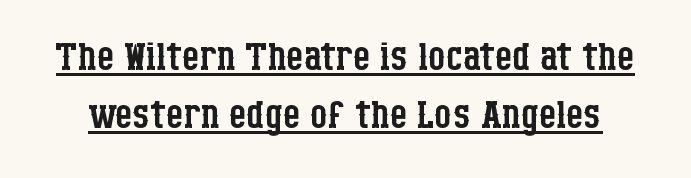
Q: Is the text bold? A: No.
Q: Is the text italic (slanted)? A: No, it is upright.
Q: Is the typeface a serif or a sans-serif typeface? A: Serif.
Q: Is the text underlined? A: Yes.
Q: Is the spacing between letters normal or unusually wide? A: Normal.
Q: Is the spacing between lines tight, normal or loose? A: Tight.
Q: Width (condensed, normal, or wide)? A: Condensed.
Q: Stroke contrast? A: Low.
Q: x-height? A: Large.
Q: Monospaced? A: No.
